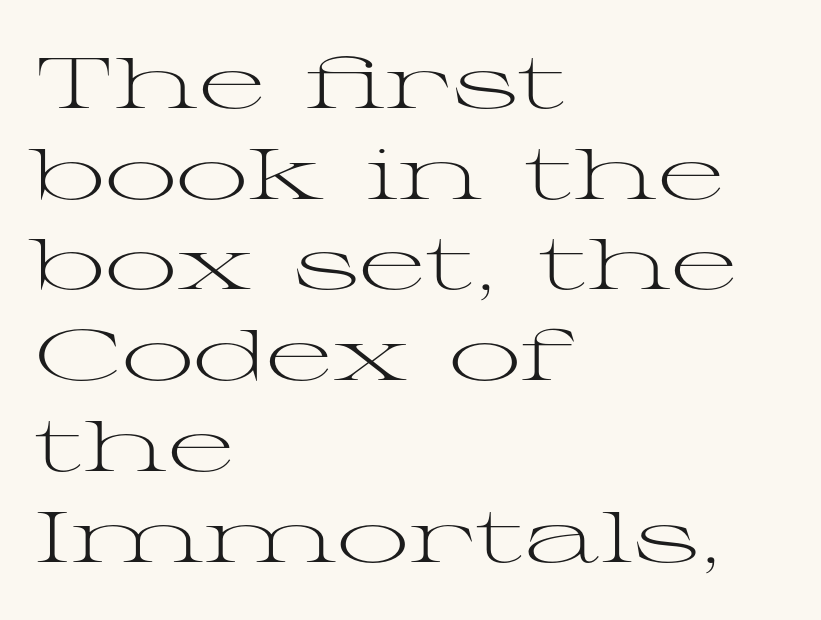
The image shows 72 px light, wide serif type, upright; set left-aligned, normal line spacing (1.26x), normal letter spacing, not underlined; medium stroke contrast and a medium x-height.
